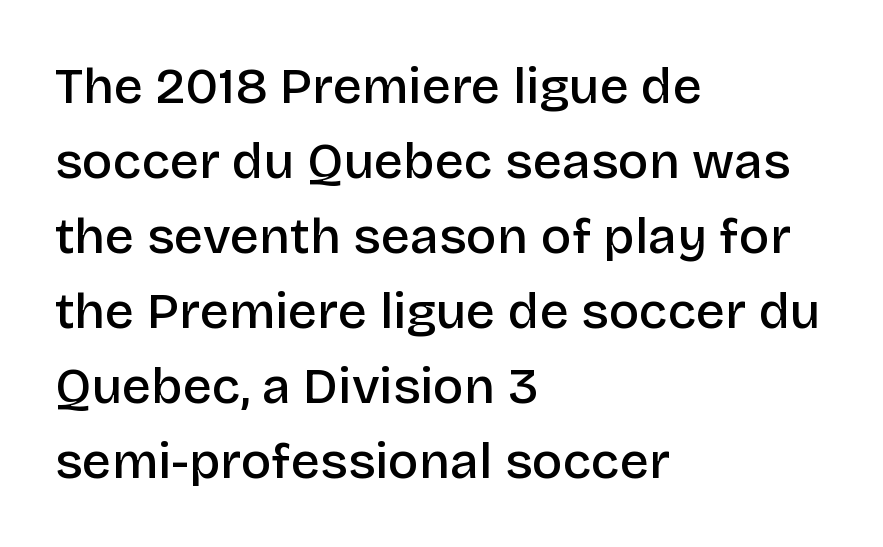
The image shows 51 px semibold sans-serif type, upright; set left-aligned, normal line spacing (1.47x), normal letter spacing, not underlined; low stroke contrast and a large x-height.
